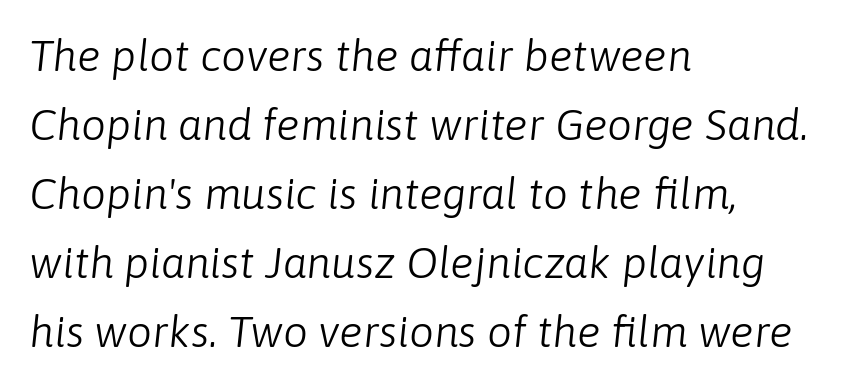
Is the type slanted? Yes — the strokes lean at a clear angle. Layout note: lines flush left. No word sits above an underline. Think of a printed novel: that variable character pitch is what you see here. A normal amount of white space separates one row of letters from the next.
